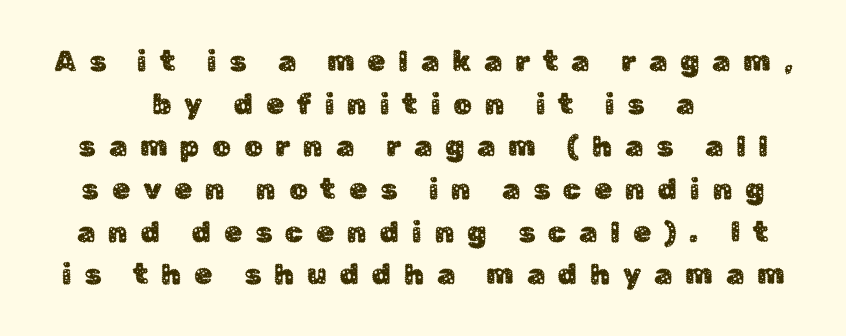
{"serif": "no", "italic": "no", "width": "normal", "stroke_contrast": "low", "x_height": "medium", "monospaced": "no", "underline": "no", "align": "center", "line_spacing": "normal", "line_spacing_ratio": 1.47, "letter_spacing": "wide", "letter_spacing_em": 0.45, "glyph_px": 29}
